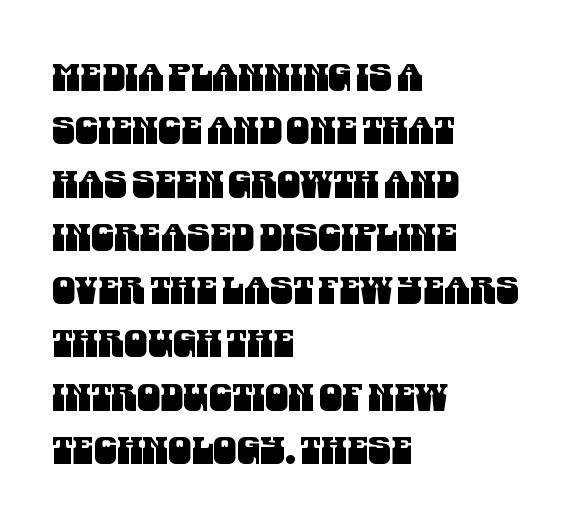
Q: Is the typeface a serif or a sans-serif typeface? A: Sans-serif.
Q: Is the text underlined? A: No.
Q: How is the paragraph aligned? A: Left-aligned.
Q: Is the spacing between letters normal or unusually wide? A: Normal.
Q: Is the spacing between lines tight, normal or loose? A: Normal.
Q: Width (condensed, normal, or wide)? A: Condensed.
Q: Stroke contrast? A: Medium.
Q: x-height? A: Large.
Q: Monospaced? A: No.
